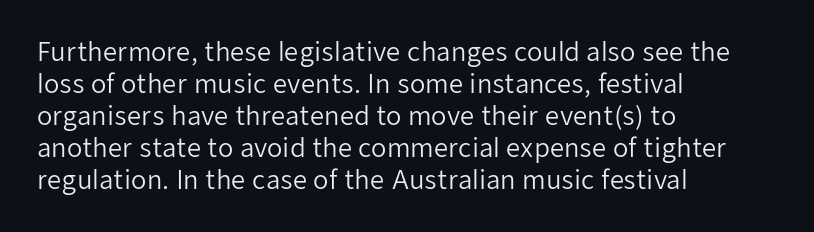
{"italic": "no", "bold": "no", "underline": "no", "align": "left", "line_spacing": "normal", "line_spacing_ratio": 1.28, "letter_spacing": "normal", "letter_spacing_em": 0.0, "glyph_px": 25}
